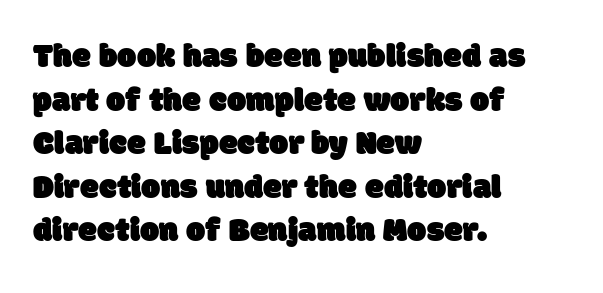
The face used here is rendered with its standard letterfit. The compositor pushed each line to the left boundary. The baseline area is clear. Evenly set lines give the paragraph a standard silhouette. No feet cap the strokes, marking this as sans-serif type.
